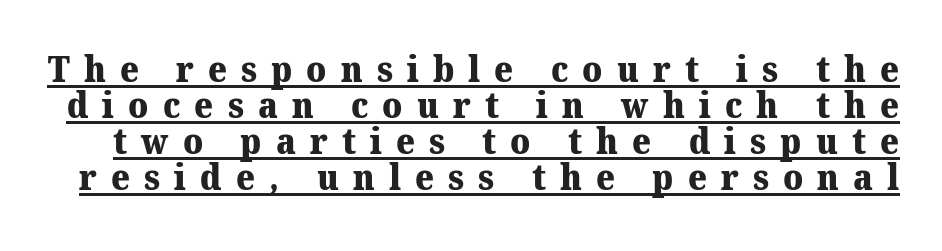
The passage shown stacks its lines with hardly any gap. Emphasis is given by a line drawn under the lettering. The glyphs have the mass of a bold cut. Caption: expanded tracking, letters set apart.
